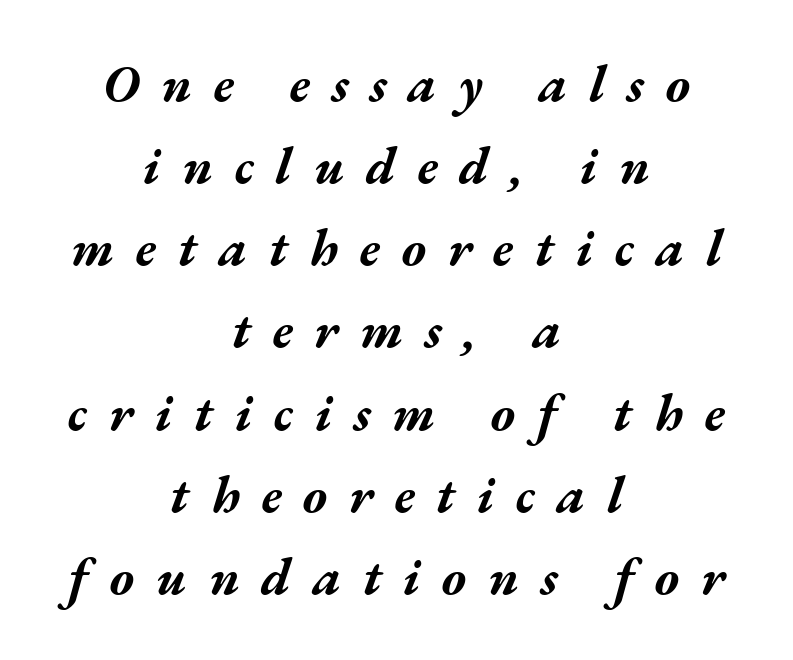
{"italic": "yes", "lean": "right", "slant_degrees": 17, "bold": "yes", "weight": "bold", "width": "wide", "stroke_contrast": "medium", "x_height": "medium", "monospaced": "no", "underline": "no", "align": "center", "line_spacing": "normal", "line_spacing_ratio": 1.58, "letter_spacing": "wide", "letter_spacing_em": 0.42, "glyph_px": 52}
